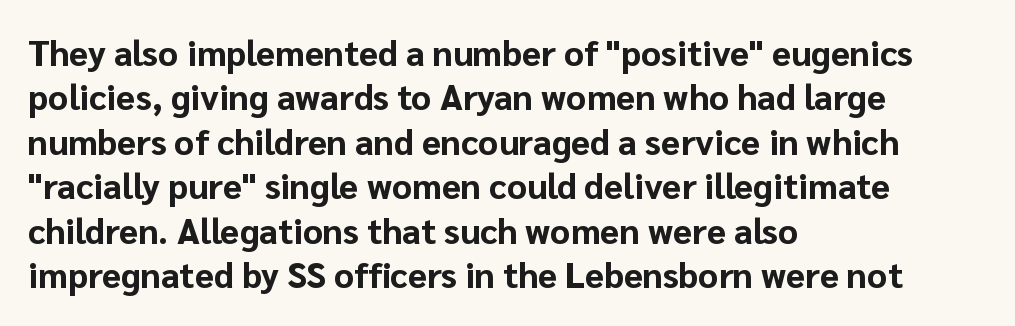
Q: Is the text bold? A: Yes.
Q: Is the text italic (slanted)? A: No, it is upright.
Q: Is the typeface a serif or a sans-serif typeface? A: Sans-serif.
Q: Is the text underlined? A: No.
Q: How is the paragraph aligned? A: Left-aligned.
Q: Is the spacing between letters normal or unusually wide? A: Normal.
Q: Is the spacing between lines tight, normal or loose? A: Normal.
Q: Width (condensed, normal, or wide)? A: Normal.
Q: Stroke contrast? A: Low.
Q: x-height? A: Medium.
Q: Monospaced? A: No.
